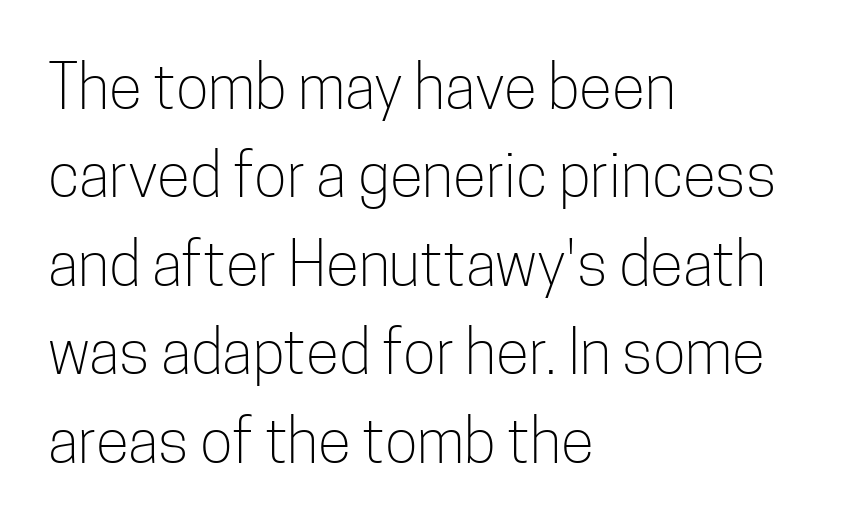
Horizontal alignment here is leftward, the default for most running prose. Nobody touched the tracking dial on this one. The gap between lines stays unmarked. Think of a printed novel: that variable character pitch is what you see here.
